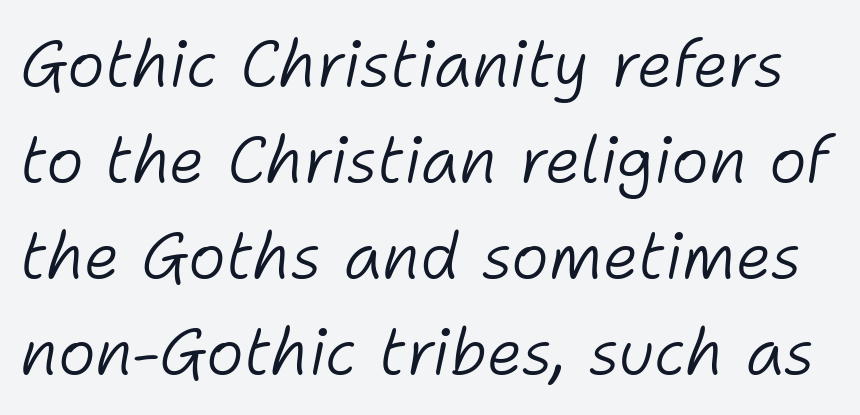
Note the varied advance widths — an 'i' is clearly narrower than an 'm'. Think standard paragraph weight, or any step lighter than that. Leading: standard. The whole block is typeset with a tilt.
